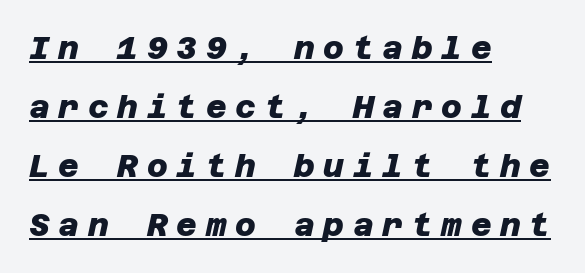
{"serif": "no", "bold": "yes", "weight": "heavy", "width": "normal", "stroke_contrast": "low", "x_height": "large", "underline": "yes", "align": "left", "line_spacing_ratio": 1.84, "letter_spacing": "wide", "letter_spacing_em": 0.27, "glyph_px": 32}
